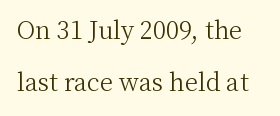
The image shows 24 px text type, upright; set loose line spacing (2.17x), normal letter spacing, not underlined.
